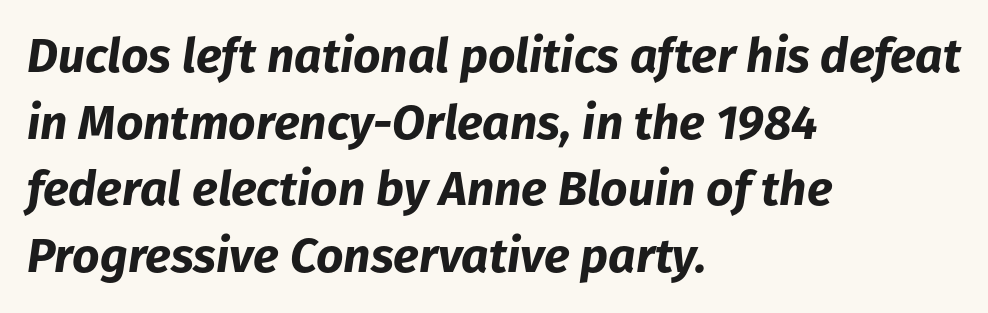
{"italic": "yes", "lean": "right", "slant_degrees": 8, "bold": "yes", "weight": "bold", "width": "normal", "stroke_contrast": "low", "x_height": "medium", "monospaced": "no", "underline": "no", "align": "left", "line_spacing": "normal", "line_spacing_ratio": 1.39, "letter_spacing": "normal", "letter_spacing_em": 0.0, "glyph_px": 48}
